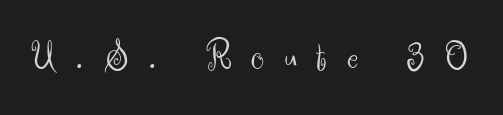
{"serif": "no", "italic": "no", "bold": "no", "weight": "light", "width": "normal", "stroke_contrast": "medium", "x_height": "small", "monospaced": "no", "underline": "no", "letter_spacing": "wide", "letter_spacing_em": 0.46, "glyph_px": 42}
